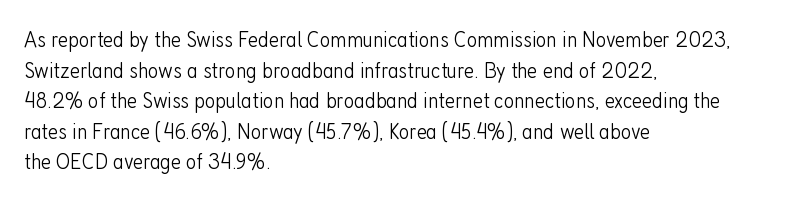
{"italic": "no", "bold": "no", "underline": "no", "align": "left", "line_spacing": "normal", "line_spacing_ratio": 1.33, "letter_spacing": "normal", "letter_spacing_em": 0.0, "glyph_px": 23}
